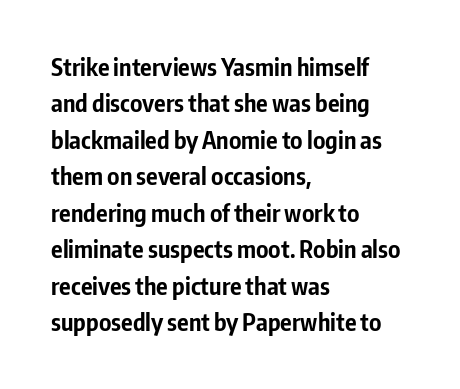
{"italic": "no", "bold": "yes", "underline": "no", "align": "left", "line_spacing": "normal", "line_spacing_ratio": 1.52, "letter_spacing": "normal", "letter_spacing_em": 0.0, "glyph_px": 24}
